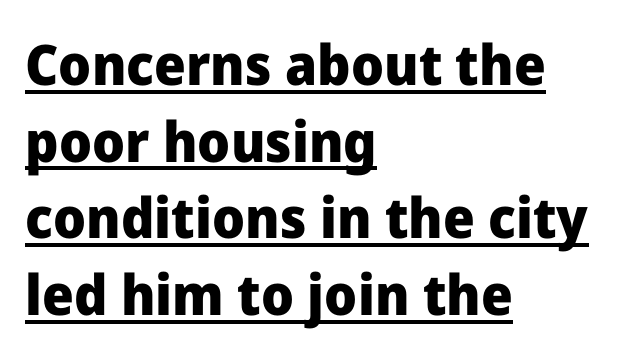
Q: Is the text bold? A: Yes.
Q: Is the text italic (slanted)? A: No, it is upright.
Q: Is the typeface a serif or a sans-serif typeface? A: Sans-serif.
Q: Is the text underlined? A: Yes.
Q: How is the paragraph aligned? A: Left-aligned.
Q: Is the spacing between letters normal or unusually wide? A: Normal.
Q: Is the spacing between lines tight, normal or loose? A: Normal.
Q: Width (condensed, normal, or wide)? A: Normal.
Q: Stroke contrast? A: Low.
Q: x-height? A: Medium.
Q: Monospaced? A: No.
